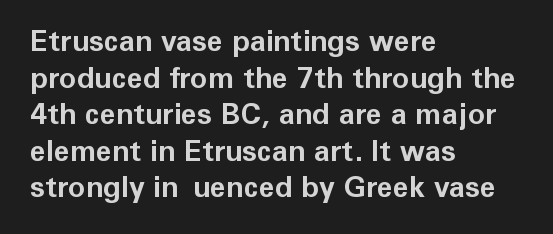
{"serif": "no", "italic": "no", "bold": "yes", "weight": "bold", "width": "normal", "stroke_contrast": "low", "x_height": "medium", "monospaced": "no", "underline": "no", "align": "left", "line_spacing": "normal", "line_spacing_ratio": 1.26, "letter_spacing": "normal", "letter_spacing_em": 0.0, "glyph_px": 29}
